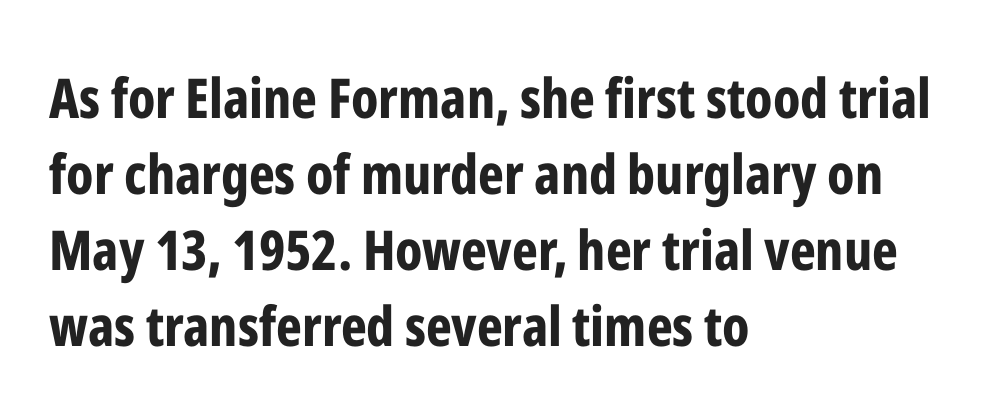
{"serif": "no", "italic": "no", "bold": "yes", "weight": "bold", "width": "condensed", "stroke_contrast": "low", "x_height": "medium", "monospaced": "no", "underline": "no", "align": "left", "line_spacing": "normal", "line_spacing_ratio": 1.38, "letter_spacing": "normal", "letter_spacing_em": 0.0, "glyph_px": 55}
